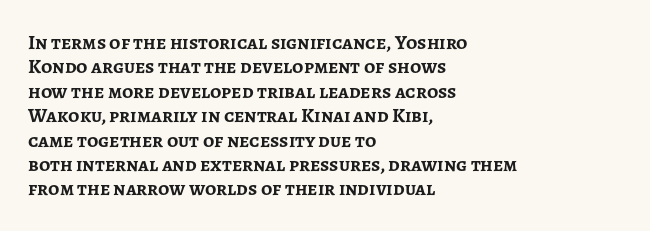
In terms of weight, the rendering is a true, heavy bold. In CSS terms this would be text-align: left. This rendering leaves character spacing at its baseline value. Honestly, there is no underline to notice here at all. The typography opts for an upright posture over an oblique one.
